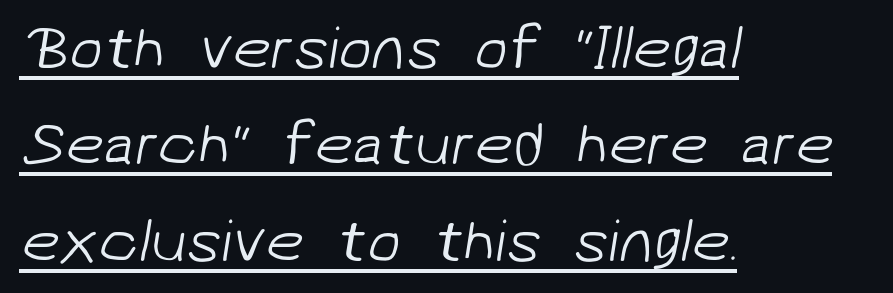
{"serif": "no", "bold": "no", "weight": "light", "width": "normal", "stroke_contrast": "low", "x_height": "medium", "monospaced": "no", "underline": "yes", "align": "left", "line_spacing": "normal", "line_spacing_ratio": 1.58, "letter_spacing": "normal", "letter_spacing_em": 0.0, "glyph_px": 61}
